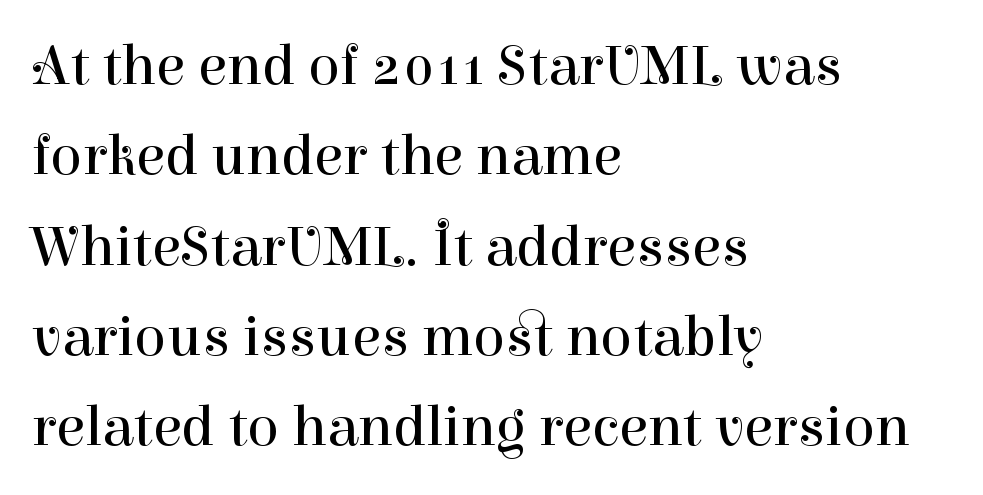
{"serif": "yes", "italic": "no", "bold": "no", "weight": "regular", "width": "normal", "stroke_contrast": "high", "x_height": "medium", "monospaced": "no", "underline": "no", "align": "left", "line_spacing": "normal", "line_spacing_ratio": 1.53, "letter_spacing": "normal", "letter_spacing_em": 0.0, "glyph_px": 59}
